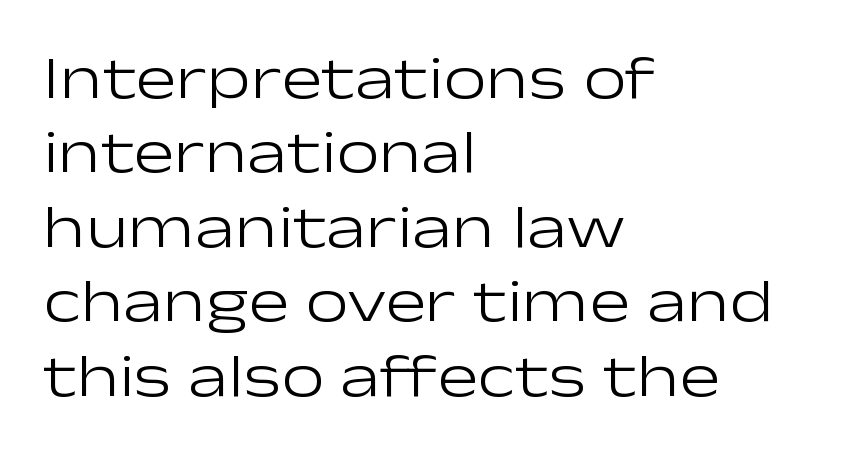
Q: Is the text bold? A: No.
Q: Is the text italic (slanted)? A: No, it is upright.
Q: Is the typeface a serif or a sans-serif typeface? A: Sans-serif.
Q: Is the text underlined? A: No.
Q: How is the paragraph aligned? A: Left-aligned.
Q: Is the spacing between letters normal or unusually wide? A: Normal.
Q: Width (condensed, normal, or wide)? A: Wide.
Q: Stroke contrast? A: Low.
Q: x-height? A: Medium.
Q: Monospaced? A: No.
